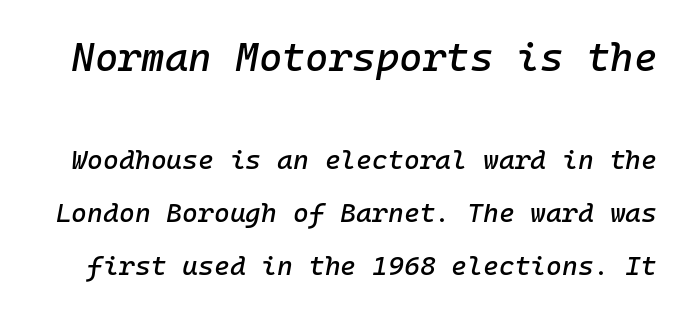
The image shows 40 px text type, italic (leaning right), monospaced; set loose line spacing (1.96x), normal letter spacing, not underlined; the first (top) block is 1.48x larger; low stroke contrast and a medium x-height.
